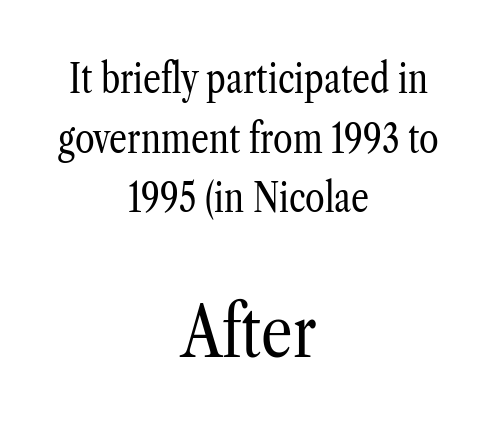
Q: Is the text bold? A: No.
Q: Is the text italic (slanted)? A: No, it is upright.
Q: Is the typeface a serif or a sans-serif typeface? A: Serif.
Q: Is the text underlined? A: No.
Q: How is the paragraph aligned? A: Centered.
Q: Is the spacing between letters normal or unusually wide? A: Normal.
Q: Is the spacing between lines tight, normal or loose? A: Normal.
Q: Which block of text is set in a larger size, the first (top) or the second (bottom)? A: The second (bottom) one.
Q: Width (condensed, normal, or wide)? A: Condensed.
Q: Stroke contrast? A: Low.
Q: x-height? A: Medium.
Q: Monospaced? A: No.
